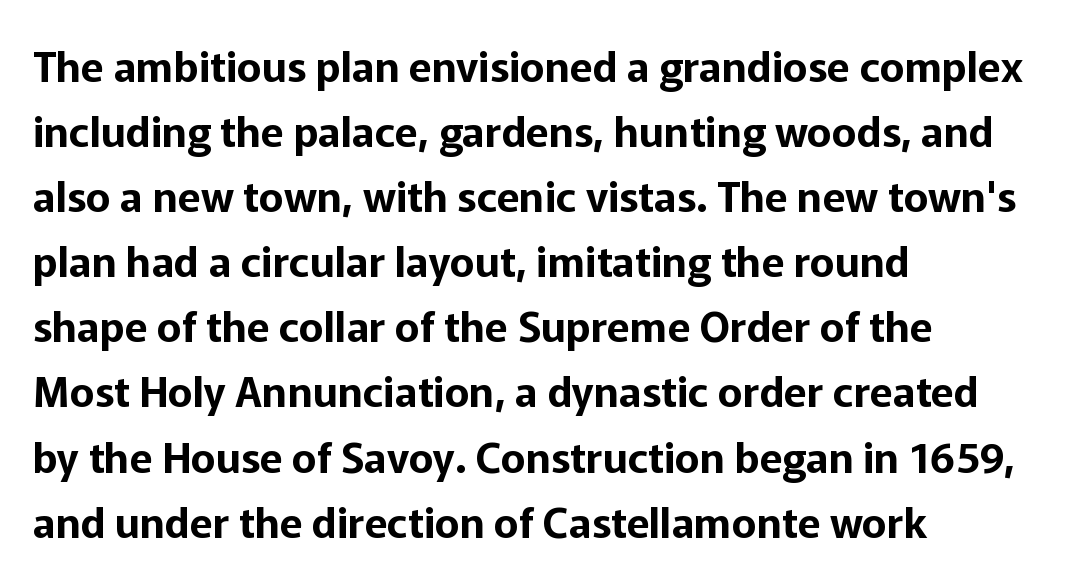
What stands out about the letter spacing? Nothing — it is the standard amount. Compared with typical paragraphs, the rows here are spaced about the same. A roman cut, with each character standing at attention. Look at the bottom of the vertical strokes: they stop flat, with no serifs.
